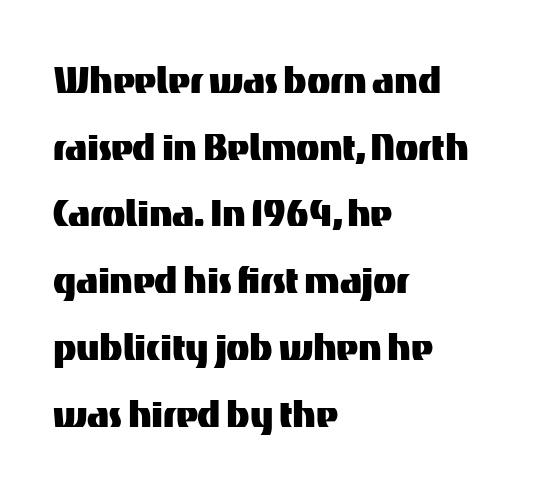
{"serif": "no", "italic": "no", "width": "normal", "stroke_contrast": "medium", "x_height": "medium", "monospaced": "no", "underline": "no", "align": "left", "line_spacing": "normal", "line_spacing_ratio": 1.39, "letter_spacing": "normal", "letter_spacing_em": 0.0, "glyph_px": 48}
